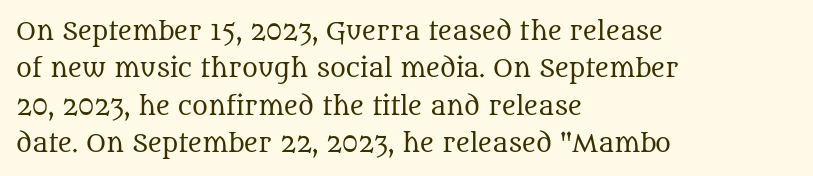
{"italic": "no", "bold": "no", "underline": "no", "align": "left", "line_spacing": "normal", "line_spacing_ratio": 1.56, "letter_spacing": "normal", "letter_spacing_em": 0.0, "glyph_px": 24}
